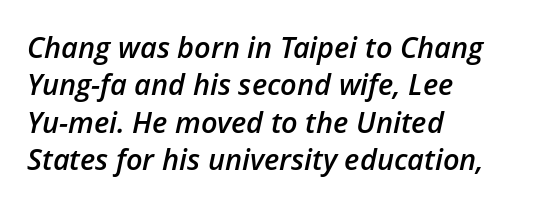
A student would call this left alignment; a typographer would say flush left, rag right. The line texture is even and compact thanks to regular tracking. Rule under the text: the space is simply empty. Does the leading feel generous? No, just average. Proportional: the letters do not fall into vertical columns.
